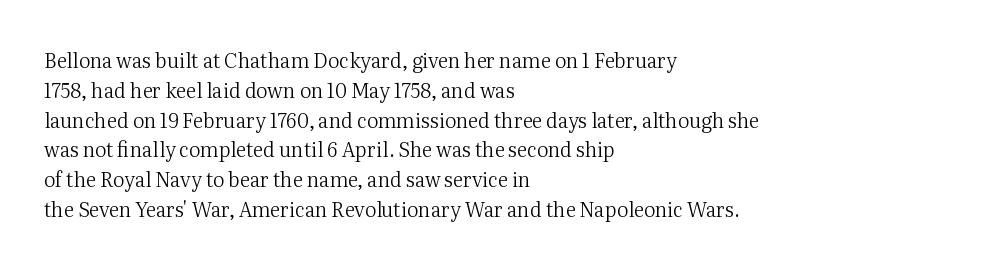
The image shows 20 px text type, upright; set left-aligned, normal line spacing (1.49x), normal letter spacing, not underlined.
